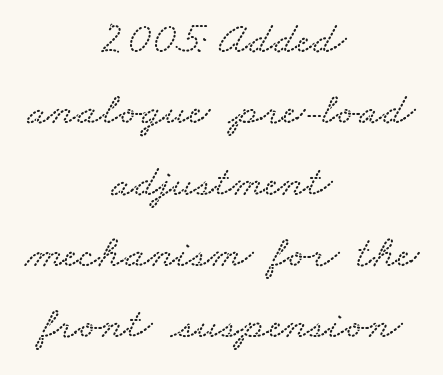
{"width": "wide", "stroke_contrast": "low", "x_height": "small", "monospaced": "no", "underline": "no", "align": "center", "line_spacing": "normal", "line_spacing_ratio": 1.55, "letter_spacing": "normal", "letter_spacing_em": 0.0, "glyph_px": 46}
